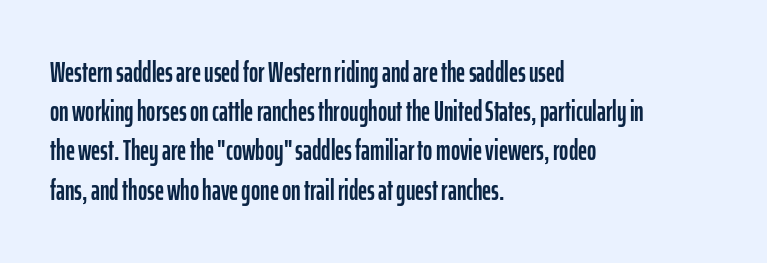
Unlike italic type, these characters show no tilt at all. These lines are rendered in a variable-pitch font. Does the leading feel generous? No, just average. Is the block centered? No — it sits flush against the left margin. Nobody drew a line under any word here.
